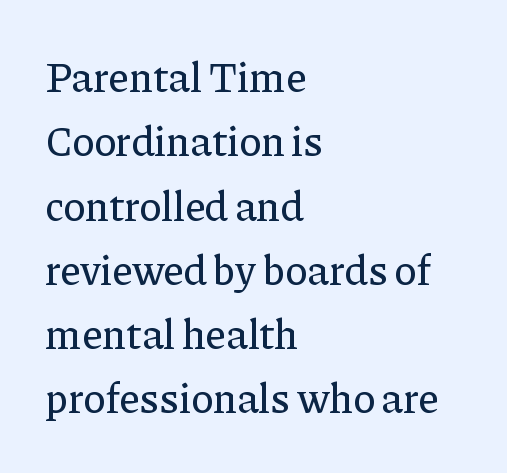
Q: Is the text italic (slanted)? A: No, it is upright.
Q: Is the typeface a serif or a sans-serif typeface? A: Serif.
Q: Is the text underlined? A: No.
Q: How is the paragraph aligned? A: Left-aligned.
Q: Is the spacing between letters normal or unusually wide? A: Normal.
Q: Is the spacing between lines tight, normal or loose? A: Normal.
Q: Width (condensed, normal, or wide)? A: Normal.
Q: Stroke contrast? A: Low.
Q: x-height? A: Medium.
Q: Monospaced? A: No.
